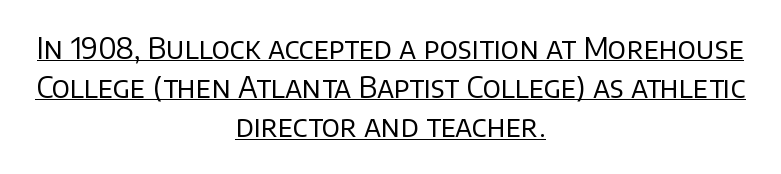
Q: Is the text bold? A: No.
Q: Is the text italic (slanted)? A: No, it is upright.
Q: Is the typeface a serif or a sans-serif typeface? A: Sans-serif.
Q: Is the text underlined? A: Yes.
Q: How is the paragraph aligned? A: Centered.
Q: Is the spacing between letters normal or unusually wide? A: Normal.
Q: Is the spacing between lines tight, normal or loose? A: Normal.
Q: Width (condensed, normal, or wide)? A: Normal.
Q: Stroke contrast? A: Low.
Q: x-height? A: Large.
Q: Monospaced? A: No.
